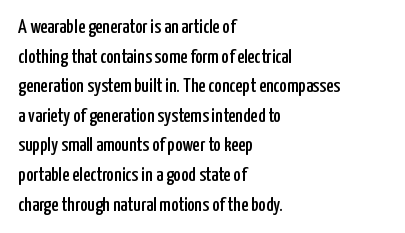
{"italic": "no", "underline": "no", "align": "left", "line_spacing": "normal", "line_spacing_ratio": 1.48, "letter_spacing": "normal", "letter_spacing_em": 0.0, "glyph_px": 20}
